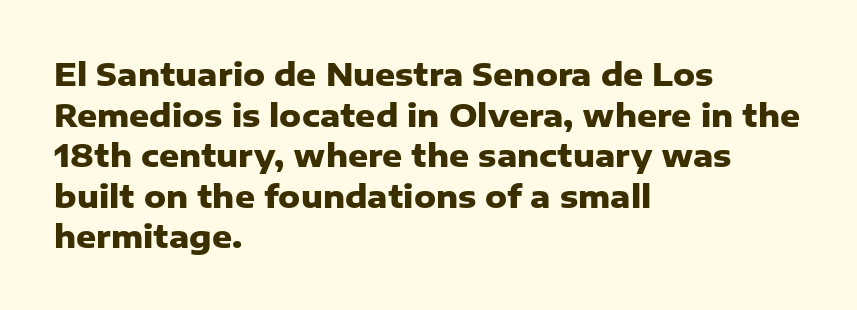
{"serif": "no", "italic": "no", "bold": "yes", "weight": "heavy", "width": "normal", "stroke_contrast": "low", "x_height": "medium", "monospaced": "no", "underline": "no", "align": "left", "line_spacing": "normal", "line_spacing_ratio": 1.31, "letter_spacing": "normal", "letter_spacing_em": 0.0, "glyph_px": 31}
